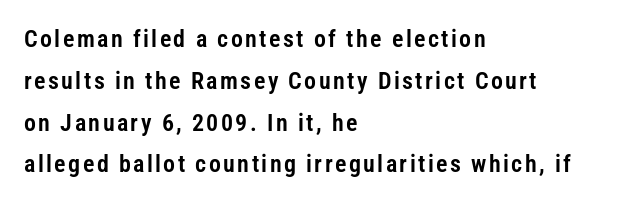
The lines in this sample share a left origin and differ only in where they stop. Unmarked baselines from the first word to the last. Characters remain perfectly vertical along every line.
